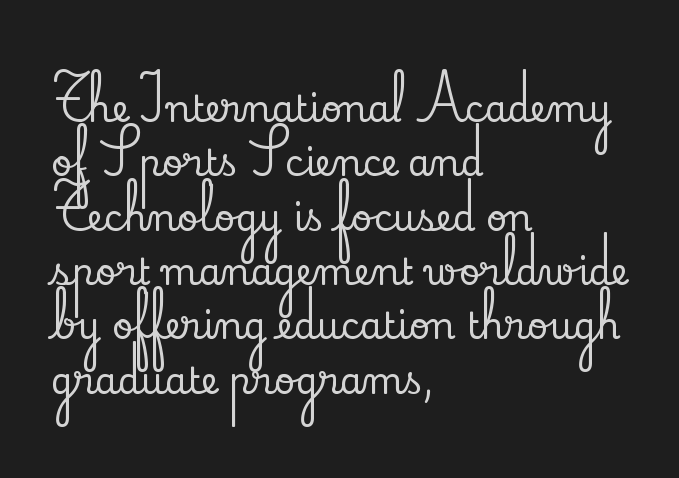
The image shows 36 px serif type, upright; set left-aligned, normal line spacing (1.51x), normal letter spacing, not underlined; low stroke contrast and a small x-height.
